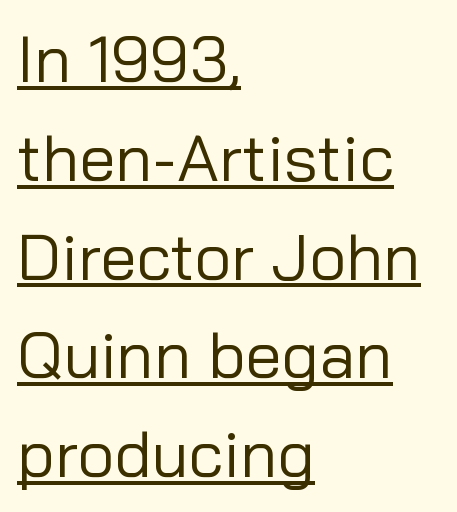
Character widths vary here, with narrow letters taking less room than wide ones. Between one letter and the next there's only the usual sliver of space. This is roman type, the default non-slanted kind. Is this a sans? Yes — the strokes have no serifs. The sample's only ornament is a line tracing under the words.
